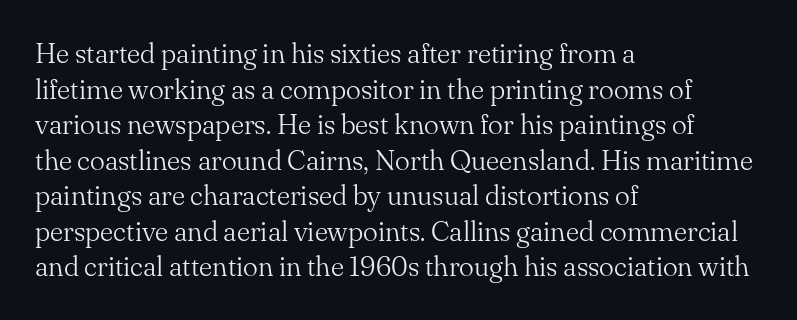
The image shows 28 px light serif type, upright; set left-aligned, normal line spacing (1.27x), normal letter spacing, not underlined; medium stroke contrast and a small x-height.
